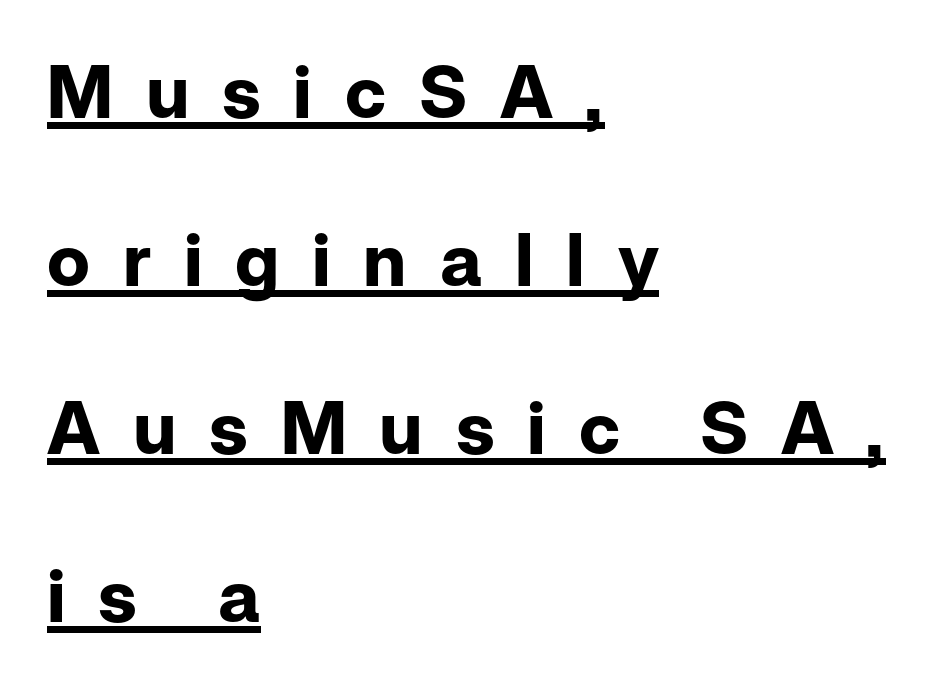
The image shows 73 px bold sans-serif type, upright; set left-aligned, loose line spacing (2.3x), unusually wide letter spacing (+0.45 em), underlined; low stroke contrast and a medium x-height.
